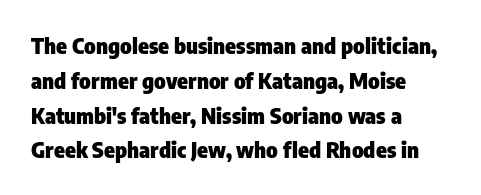
{"italic": "no", "bold": "yes", "underline": "no", "align": "left", "line_spacing": "normal", "line_spacing_ratio": 1.58, "letter_spacing": "normal", "letter_spacing_em": 0.0, "glyph_px": 22}
